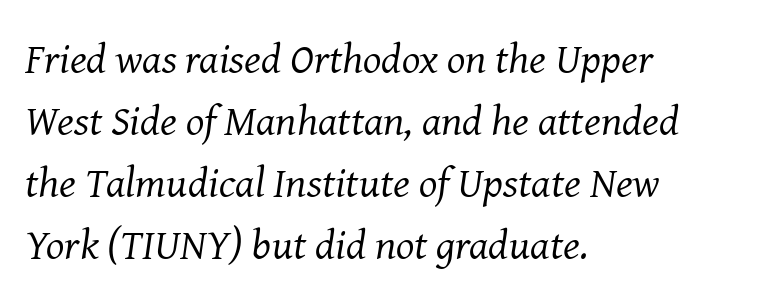
Q: Is the text bold? A: No.
Q: Is the text italic (slanted)? A: Yes, it leans right by about 8 degrees.
Q: Is the typeface a serif or a sans-serif typeface? A: Serif.
Q: Is the text underlined? A: No.
Q: How is the paragraph aligned? A: Left-aligned.
Q: Is the spacing between letters normal or unusually wide? A: Normal.
Q: Is the spacing between lines tight, normal or loose? A: Normal.
Q: Width (condensed, normal, or wide)? A: Normal.
Q: Stroke contrast? A: Medium.
Q: x-height? A: Medium.
Q: Monospaced? A: No.
